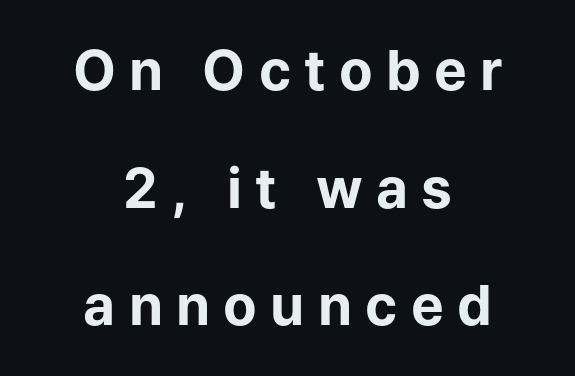
The image shows 55 px bold sans-serif type, upright; set centered, loose line spacing (2.14x), unusually wide letter spacing (+0.24 em), not underlined; low stroke contrast and a medium x-height.
